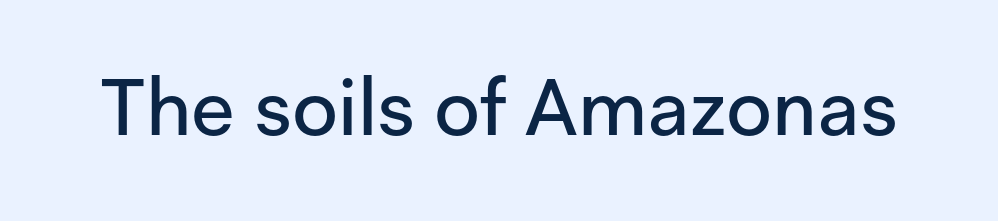
Q: Is the text italic (slanted)? A: No, it is upright.
Q: Is the typeface a serif or a sans-serif typeface? A: Sans-serif.
Q: Is the text underlined? A: No.
Q: Is the spacing between letters normal or unusually wide? A: Normal.
Q: Width (condensed, normal, or wide)? A: Normal.
Q: Stroke contrast? A: Low.
Q: x-height? A: Medium.
Q: Monospaced? A: No.
